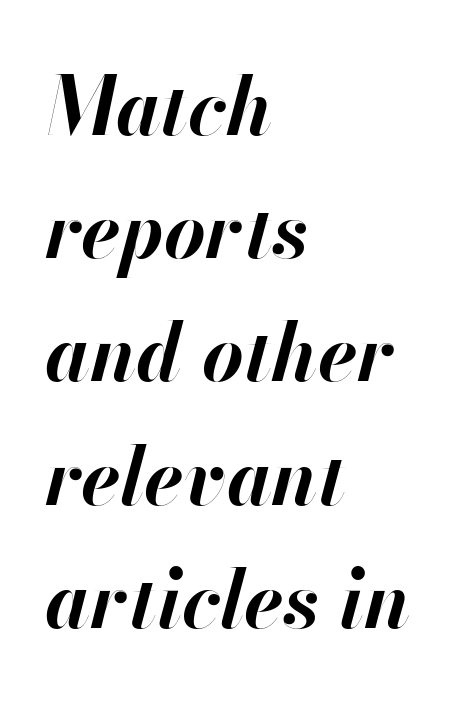
{"italic": "yes", "lean": "right", "slant_degrees": 13, "bold": "yes", "weight": "bold", "width": "normal", "stroke_contrast": "high", "x_height": "small", "monospaced": "no", "underline": "no", "align": "left", "line_spacing": "normal", "line_spacing_ratio": 1.54, "letter_spacing": "normal", "letter_spacing_em": 0.0, "glyph_px": 80}
